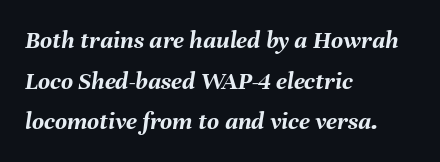
Q: Is the text bold? A: Yes.
Q: Is the text italic (slanted)? A: Yes, it leans right by about 8 degrees.
Q: Is the text underlined? A: No.
Q: How is the paragraph aligned? A: Left-aligned.
Q: Is the spacing between letters normal or unusually wide? A: Normal.
Q: Is the spacing between lines tight, normal or loose? A: Normal.
